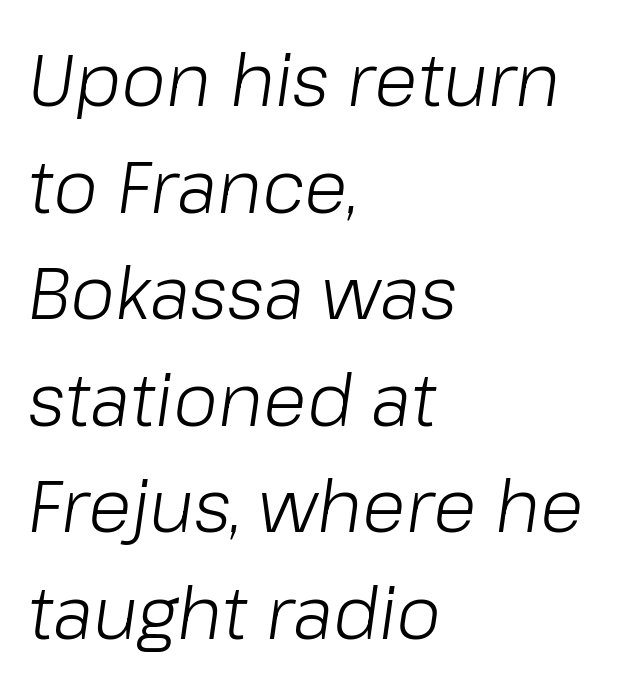
{"italic": "yes", "lean": "right", "slant_degrees": 8, "bold": "no", "weight": "light", "width": "normal", "stroke_contrast": "low", "x_height": "medium", "monospaced": "no", "underline": "no", "align": "left", "line_spacing": "normal", "line_spacing_ratio": 1.48, "letter_spacing": "normal", "letter_spacing_em": 0.0, "glyph_px": 72}
